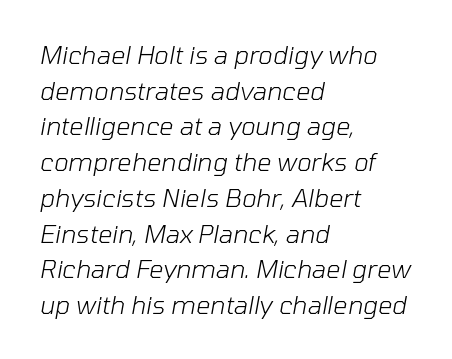
If you measured baseline to baseline, you'd find a middling distance. Italic: yes, the glyphs are oblique. No heavy texture on the line: the type isn't bold. The strip under each line holds only bare page. Line starts are locked; line ends wander. Default kerning and tracking; the words read as compact shapes.
